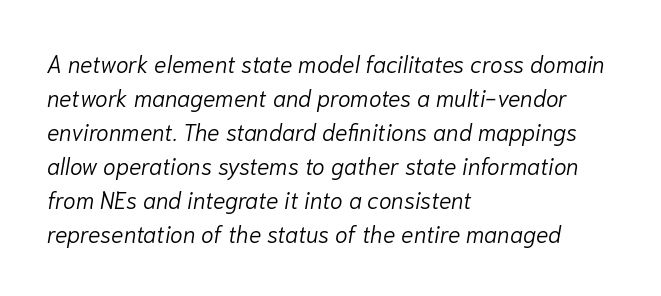
{"italic": "yes", "lean": "right", "slant_degrees": 10, "bold": "no", "underline": "no", "align": "left", "line_spacing": "normal", "line_spacing_ratio": 1.48, "letter_spacing": "normal", "letter_spacing_em": 0.0, "glyph_px": 23}
